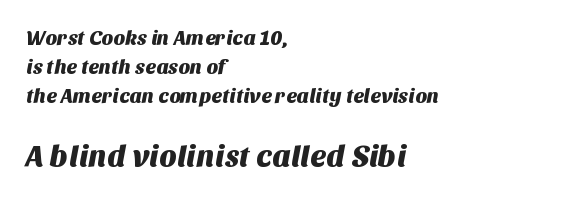
{"serif": "no", "width": "normal", "stroke_contrast": "medium", "x_height": "large", "monospaced": "no", "underline": "no", "align": "left", "line_spacing": "normal", "line_spacing_ratio": 1.46, "letter_spacing": "normal", "letter_spacing_em": 0.0, "larger_block": "second", "size_ratio": 1.5, "glyph_px": 30}
